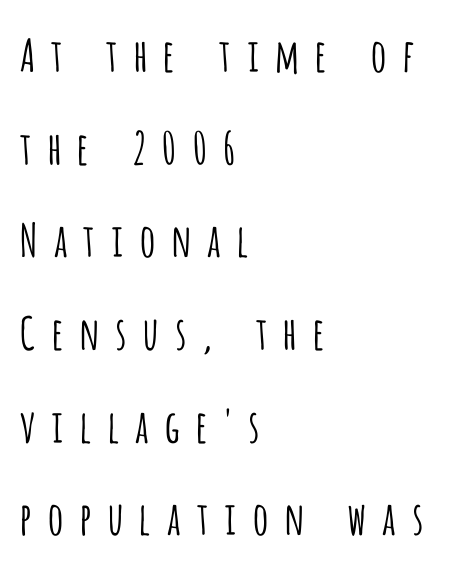
The image shows 45 px light, condensed sans-serif type, upright; set left-aligned, loose line spacing (2.06x), unusually wide letter spacing (+0.28 em), not underlined; low stroke contrast and a large x-height.
